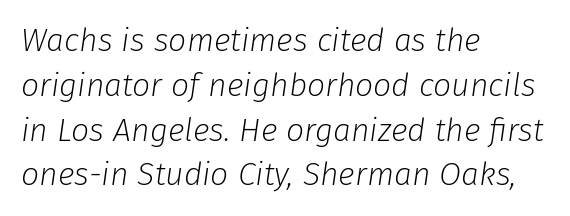
Q: Is the text bold? A: No.
Q: Is the text italic (slanted)? A: Yes, it leans right by about 8 degrees.
Q: Is the text underlined? A: No.
Q: How is the paragraph aligned? A: Left-aligned.
Q: Is the spacing between letters normal or unusually wide? A: Normal.
Q: Is the spacing between lines tight, normal or loose? A: Normal.
Q: Width (condensed, normal, or wide)? A: Normal.
Q: Stroke contrast? A: Low.
Q: x-height? A: Medium.
Q: Monospaced? A: No.
